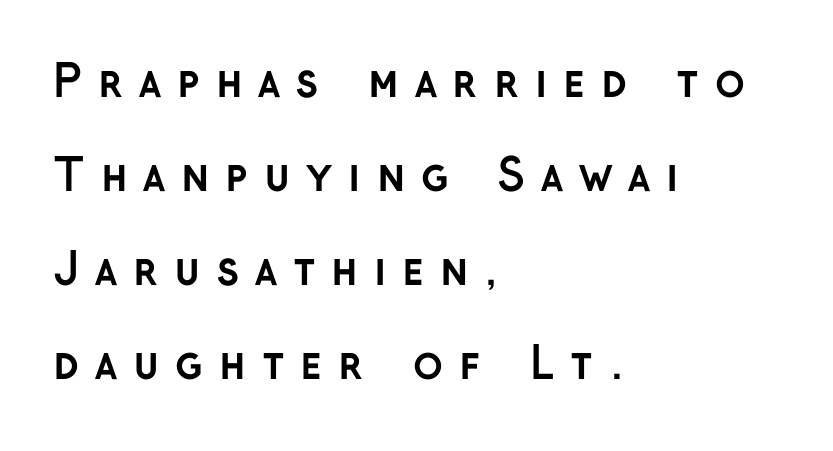
The space directly below the letters is spotless. Here the designer chose a conventional face with non-uniform glyph widths. The letters stand upright; this is a roman face. Leftover space on each line is placed entirely after the last word. What weight is shown? A full bold with thick strokes.
